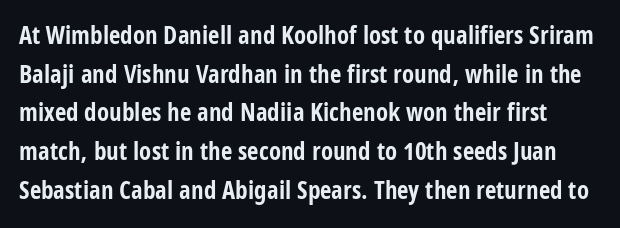
The image shows 25 px bold type, upright; set normal line spacing (1.55x), normal letter spacing, not underlined.
